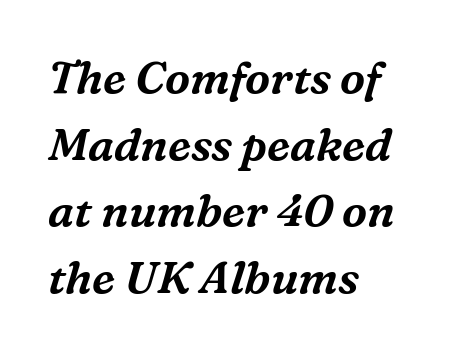
Q: Is the text italic (slanted)? A: Yes, it leans right by about 16 degrees.
Q: Is the typeface a serif or a sans-serif typeface? A: Serif.
Q: Is the text underlined? A: No.
Q: How is the paragraph aligned? A: Left-aligned.
Q: Is the spacing between letters normal or unusually wide? A: Normal.
Q: Is the spacing between lines tight, normal or loose? A: Normal.
Q: Width (condensed, normal, or wide)? A: Normal.
Q: Stroke contrast? A: Medium.
Q: x-height? A: Medium.
Q: Monospaced? A: No.
